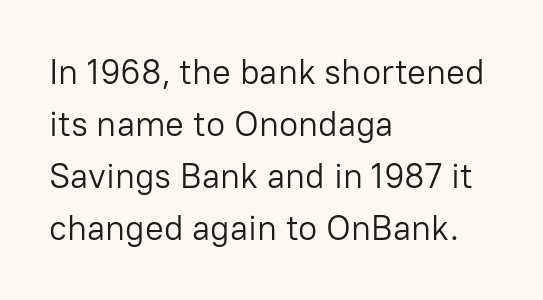
Spacing verdict: proportional, widths tailored to each character. This rendering uses left alignment, leaving the right contour irregular. Vertical strokes here are truly vertical. A quiet, ordinary-to-light weight characterises the typeface. Serif or sans? Sans — the stroke terminals are bare. No extra tracking has been applied to these lines.
